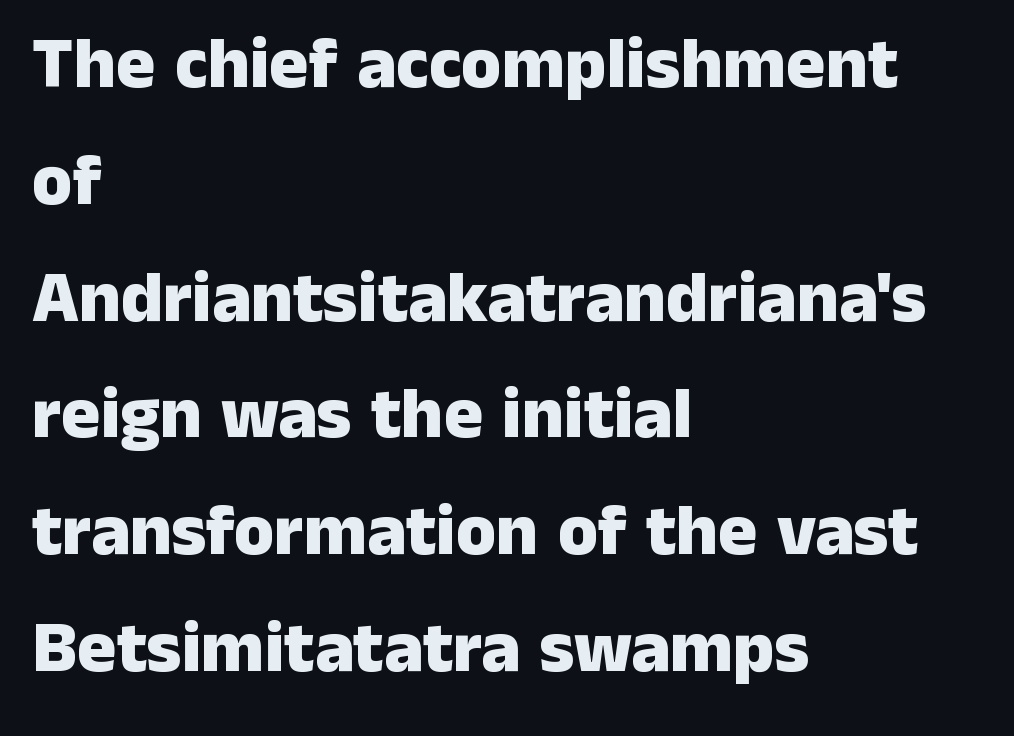
Q: Is the text bold? A: Yes.
Q: Is the text italic (slanted)? A: No, it is upright.
Q: Is the typeface a serif or a sans-serif typeface? A: Sans-serif.
Q: Is the text underlined? A: No.
Q: How is the paragraph aligned? A: Left-aligned.
Q: Is the spacing between letters normal or unusually wide? A: Normal.
Q: Is the spacing between lines tight, normal or loose? A: Normal.
Q: Width (condensed, normal, or wide)? A: Normal.
Q: Stroke contrast? A: Low.
Q: x-height? A: Medium.
Q: Monospaced? A: No.
